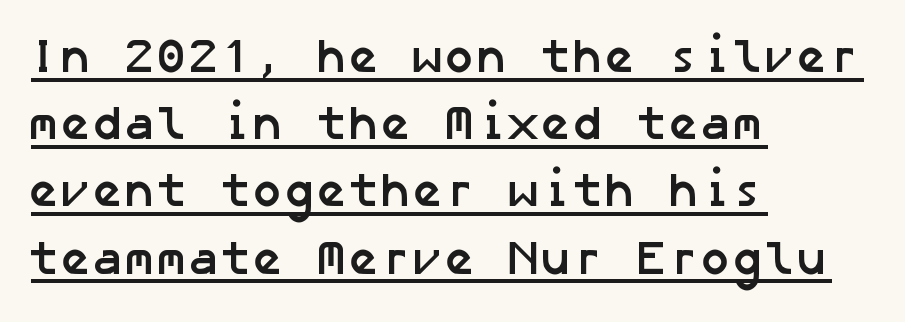
Q: Is the text bold? A: Yes.
Q: Is the typeface a serif or a sans-serif typeface? A: Sans-serif.
Q: Is the text underlined? A: Yes.
Q: How is the paragraph aligned? A: Left-aligned.
Q: Is the spacing between letters normal or unusually wide? A: Normal.
Q: Is the spacing between lines tight, normal or loose? A: Normal.
Q: Width (condensed, normal, or wide)? A: Normal.
Q: Stroke contrast? A: Low.
Q: x-height? A: Medium.
